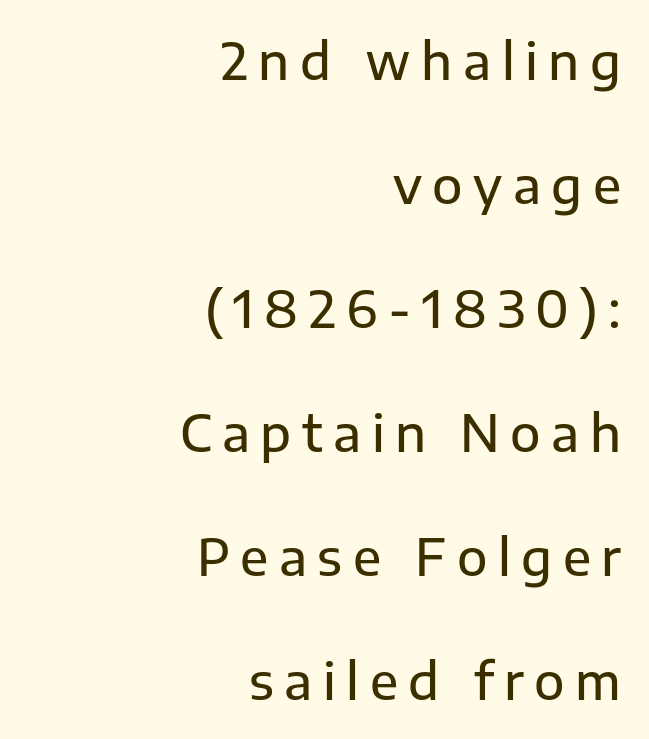
The image shows 50 px sans-serif type, upright; set right-aligned, loose line spacing (2.48x), unusually wide letter spacing (+0.21 em), not underlined; low stroke contrast and a medium x-height.
